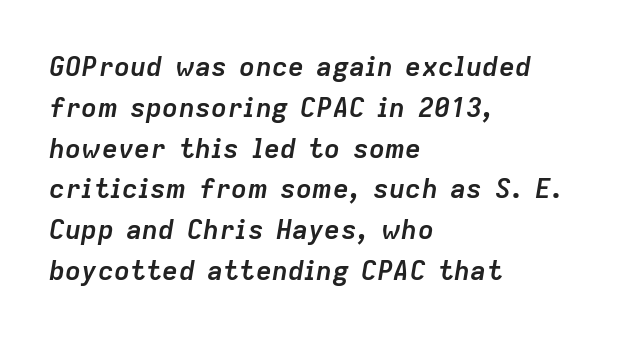
The lines in this sample share a left origin and differ only in where they stop. Type without underlining. A typesetter would call this leading conventional body-copy spacing. You could call the tracking neutral — neither tight nor loose. Is the type bold? Yes — the strokes are clearly thick and heavy. A typesetter would mark this as italic.
